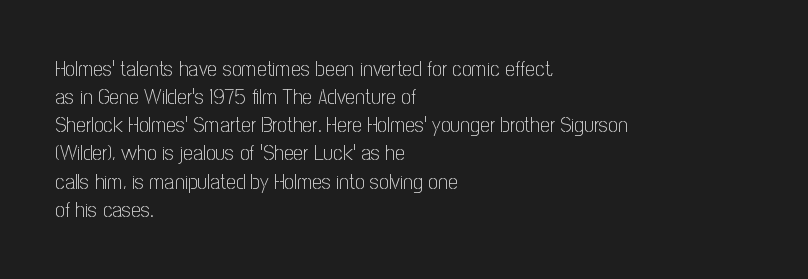
Q: Is the text bold? A: No.
Q: Is the text italic (slanted)? A: No, it is upright.
Q: Is the text underlined? A: No.
Q: How is the paragraph aligned? A: Left-aligned.
Q: Is the spacing between letters normal or unusually wide? A: Normal.
Q: Is the spacing between lines tight, normal or loose? A: Normal.
